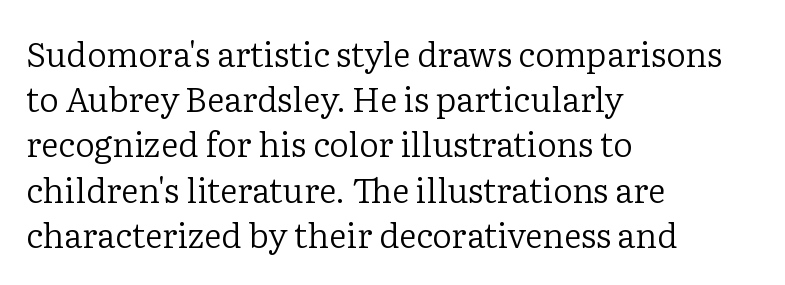
{"serif": "yes", "italic": "no", "bold": "no", "weight": "regular", "width": "normal", "stroke_contrast": "low", "x_height": "medium", "monospaced": "no", "underline": "no", "align": "left", "line_spacing": "normal", "line_spacing_ratio": 1.33, "letter_spacing": "normal", "letter_spacing_em": 0.0, "glyph_px": 34}
